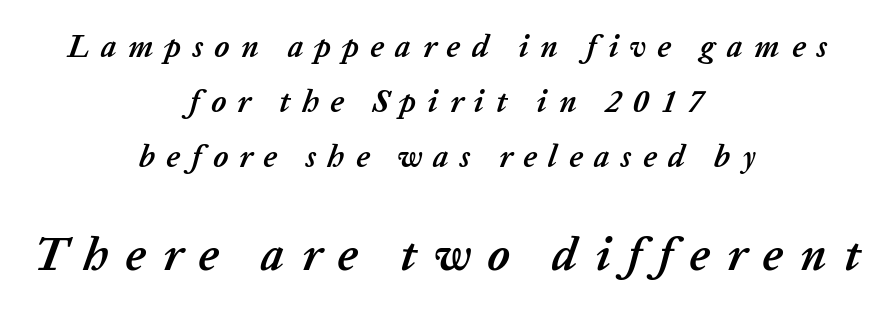
Beneath every word, the page is bare. Loose tracking; the words dissolve into strings of separated letters. Does the bottom block carry the larger type? Yes, it does. Think of a printed novel: that variable character pitch is what you see here. The lettering tilts uniformly, giving the passage an italic look.
